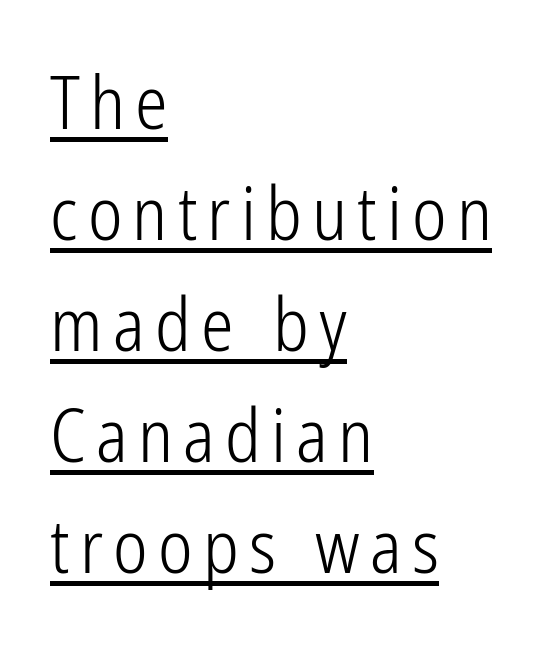
The image shows 73 px light, condensed sans-serif type, upright; set left-aligned, normal line spacing (1.52x), underlined; low stroke contrast and a medium x-height.
